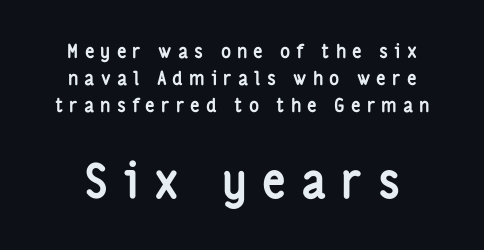
Typographically, this falls in the sans-serif category. Students, observe: this is what conventionally led text looks like. Notice how the stems are strictly vertical — no italics here. Each letter keeps its own natural width here, so spacing adapts to shape.
